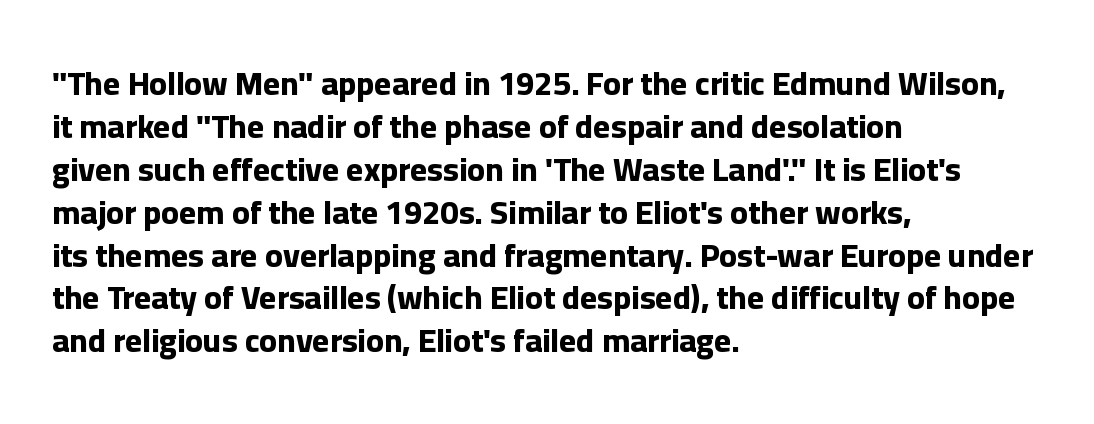
Q: Is the text bold? A: Yes.
Q: Is the text italic (slanted)? A: No, it is upright.
Q: Is the typeface a serif or a sans-serif typeface? A: Sans-serif.
Q: Is the text underlined? A: No.
Q: How is the paragraph aligned? A: Left-aligned.
Q: Is the spacing between letters normal or unusually wide? A: Normal.
Q: Is the spacing between lines tight, normal or loose? A: Normal.
Q: Width (condensed, normal, or wide)? A: Normal.
Q: Stroke contrast? A: Low.
Q: x-height? A: Medium.
Q: Monospaced? A: No.
